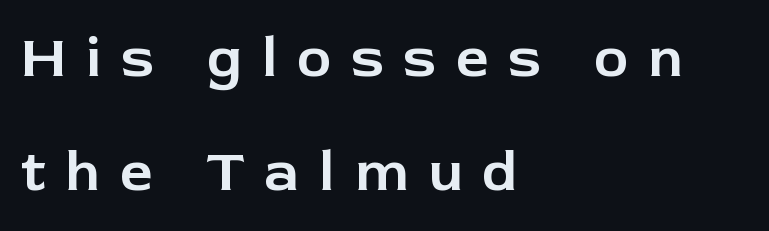
Q: Is the text italic (slanted)? A: No, it is upright.
Q: Is the typeface a serif or a sans-serif typeface? A: Sans-serif.
Q: Is the text underlined? A: No.
Q: How is the paragraph aligned? A: Left-aligned.
Q: Is the spacing between letters normal or unusually wide? A: Unusually wide.
Q: Is the spacing between lines tight, normal or loose? A: Loose.
Q: Width (condensed, normal, or wide)? A: Normal.
Q: Stroke contrast? A: Low.
Q: x-height? A: Medium.
Q: Monospaced? A: No.
